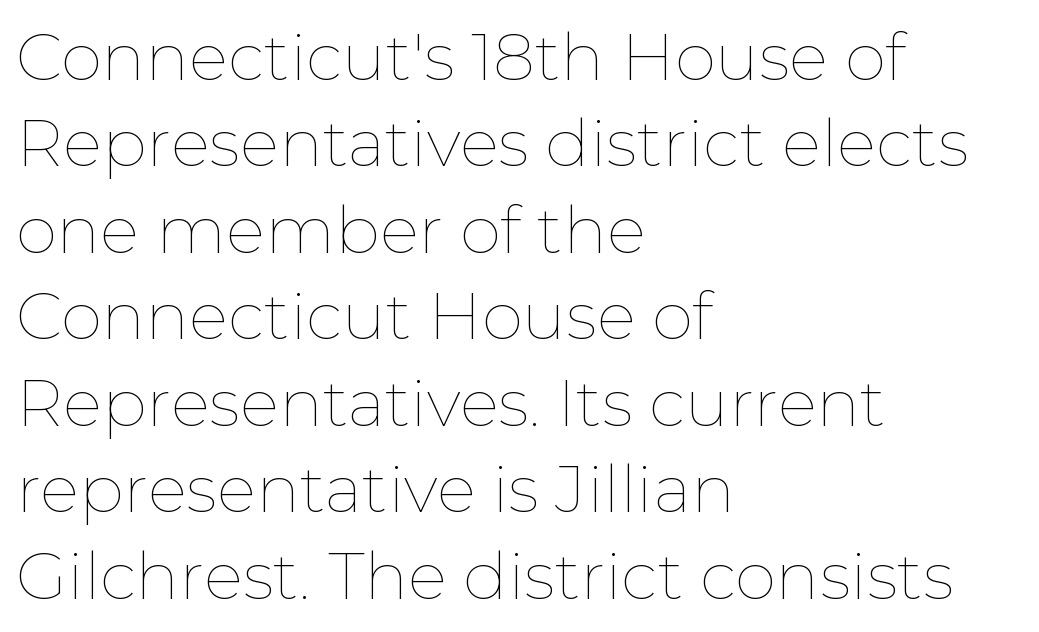
{"italic": "no", "bold": "no", "weight": "thin", "width": "normal", "stroke_contrast": "low", "x_height": "medium", "monospaced": "no", "underline": "no", "align": "left", "line_spacing": "normal", "line_spacing_ratio": 1.31, "letter_spacing": "normal", "letter_spacing_em": 0.0, "glyph_px": 66}
